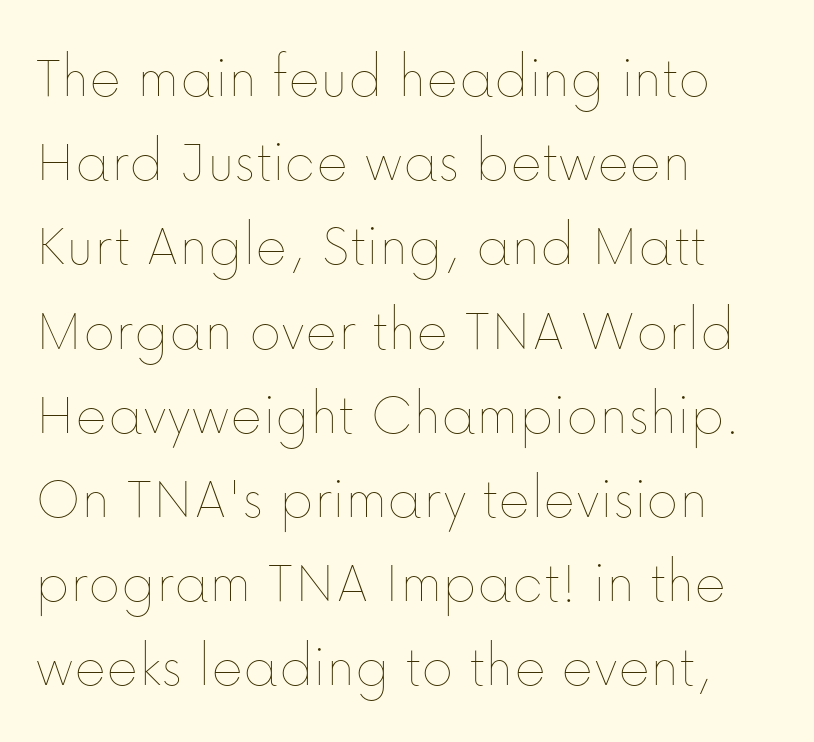
The image shows 61 px thin type, upright; set left-aligned, normal line spacing (1.38x), normal letter spacing, not underlined; low stroke contrast and a medium x-height.
